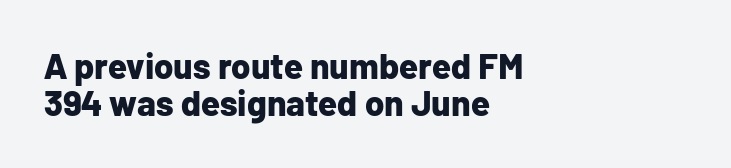
The image shows 35 px bold sans-serif type, upright; set left-aligned, tight line spacing (1.07x), normal letter spacing, not underlined; low stroke contrast and a medium x-height.
